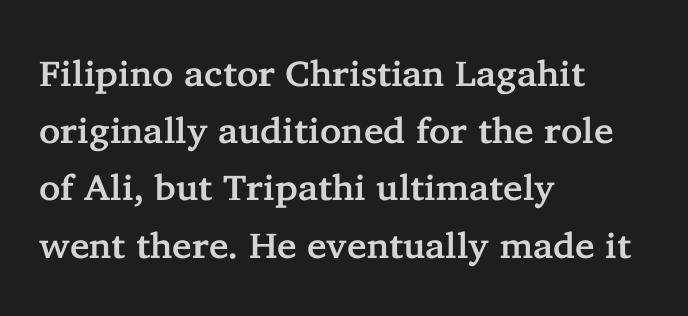
When letters stand straight like this, we call the style roman or upright. The rag falls on the right side of this text block. Is this a fixed-width face? No — the glyphs have proportional, varying widths. No word sits above an underline.
